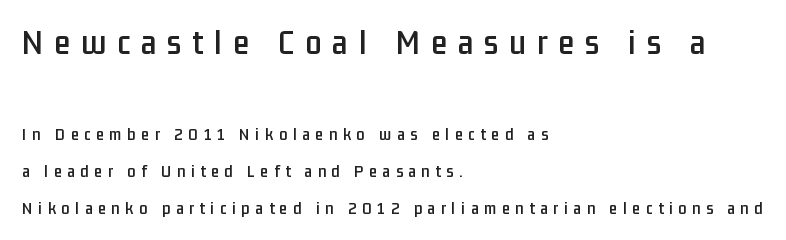
This sample uses a sans-serif face. Think of a printed novel: that variable character pitch is what you see here. Unlike italic type, these characters show no tilt at all. How are the letters spaced? Widely, with obvious added tracking. The glyphs are unaccompanied by any horizontal stroke below them.
